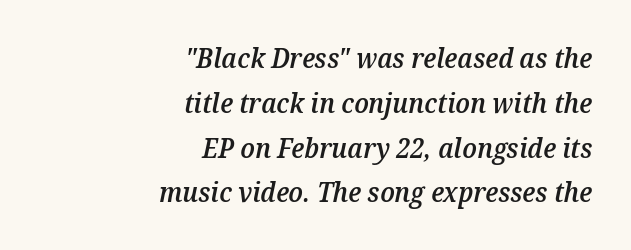
The image shows 27 px text type, italic (leaning right); set right-aligned, normal line spacing (1.66x), normal letter spacing, not underlined.
